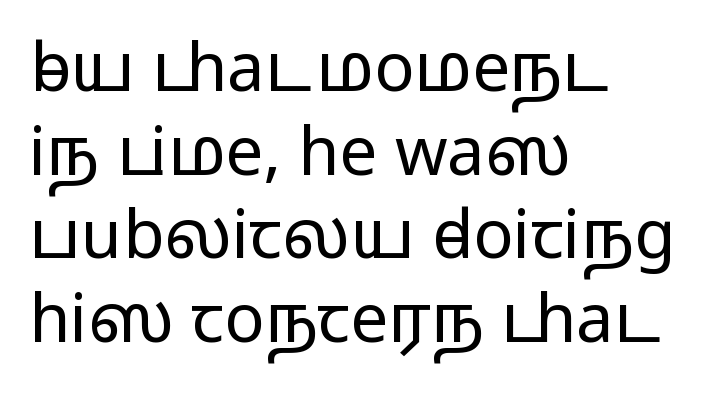
The image shows 67 px wide sans-serif type, upright; set left-aligned, normal line spacing (1.25x), normal letter spacing, not underlined; medium stroke contrast.
